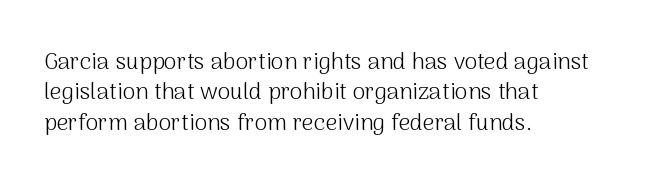
The space directly below the letters is spotless. Caption: standard tracking, unaltered. Vertically, the passage feels balanced, rows spaced as you'd expect. Does the lettering tilt? It doesn't — this is upright.
